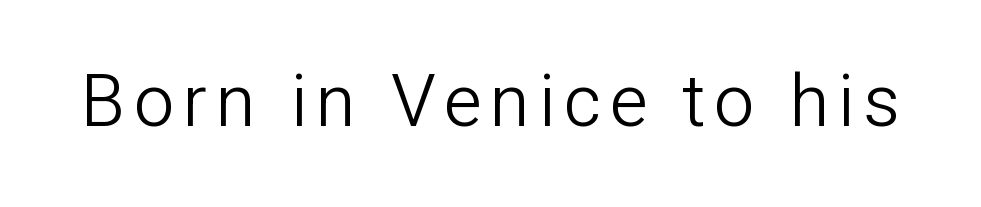
{"serif": "no", "italic": "no", "bold": "no", "weight": "light", "width": "normal", "stroke_contrast": "low", "x_height": "medium", "monospaced": "no", "underline": "no", "glyph_px": 72}
